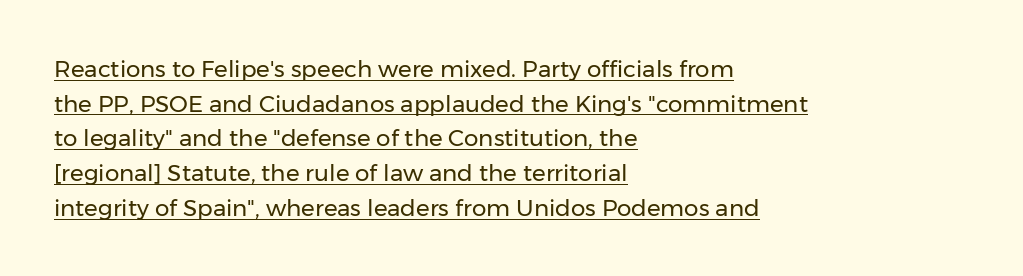
Q: Is the text bold? A: No.
Q: Is the text italic (slanted)? A: No, it is upright.
Q: Is the text underlined? A: Yes.
Q: How is the paragraph aligned? A: Left-aligned.
Q: Is the spacing between letters normal or unusually wide? A: Normal.
Q: Is the spacing between lines tight, normal or loose? A: Normal.
